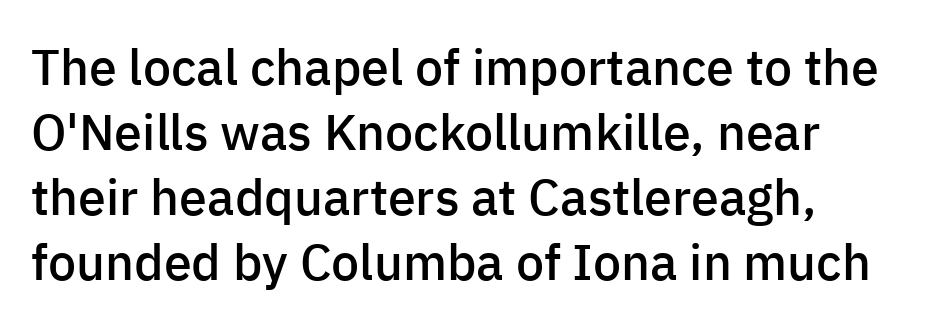
The image shows 50 px semibold sans-serif type, upright; set left-aligned, normal line spacing (1.3x), normal letter spacing, not underlined; low stroke contrast and a medium x-height.
